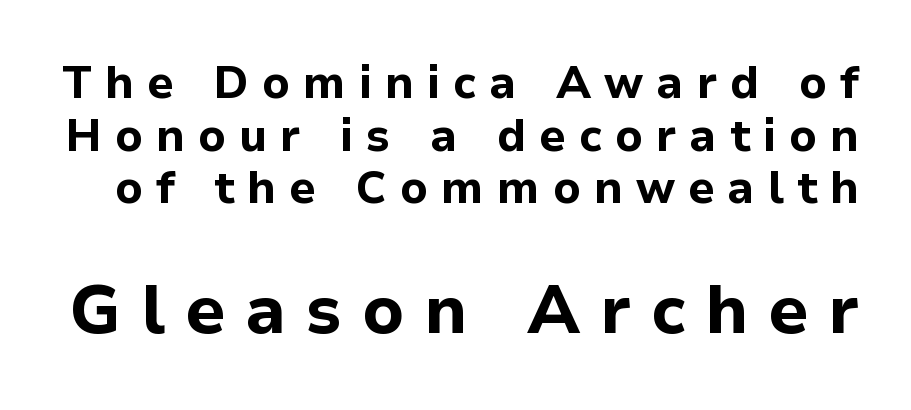
{"serif": "no", "italic": "no", "bold": "yes", "weight": "bold", "width": "normal", "stroke_contrast": "low", "x_height": "medium", "monospaced": "no", "underline": "no", "line_spacing_ratio": 1.17, "letter_spacing": "wide", "letter_spacing_em": 0.29, "larger_block": "second", "size_ratio": 1.51, "glyph_px": 68}
